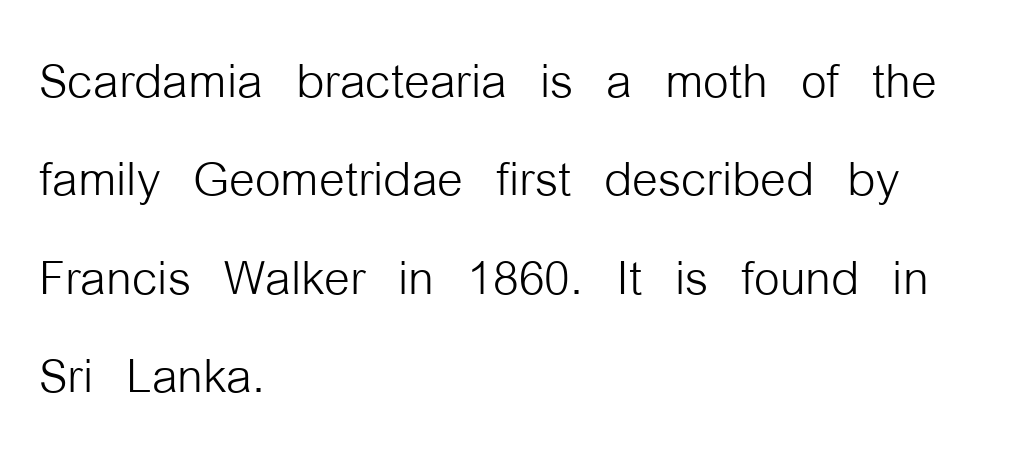
Regular leading. Does the lettering tilt? It doesn't — this is upright. This sample has the flowing, uneven cadence of proportional lettering. The lines are quadded left.
